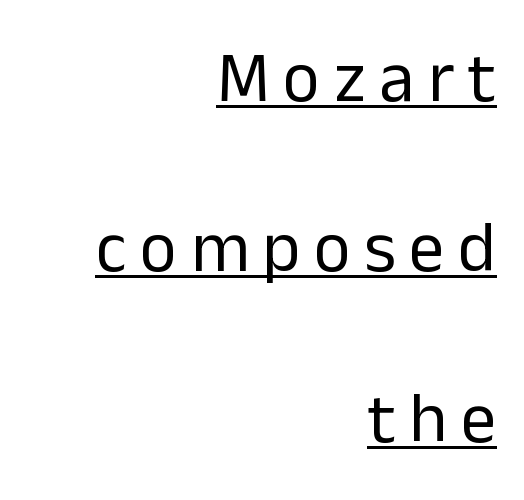
Right-aligned paragraph, ragged on the left. Quick note: interline space is abundant. The letters advance in unequal steps, a hallmark of proportional type. Each stroke keeps to a modest, everyday thickness or less.
